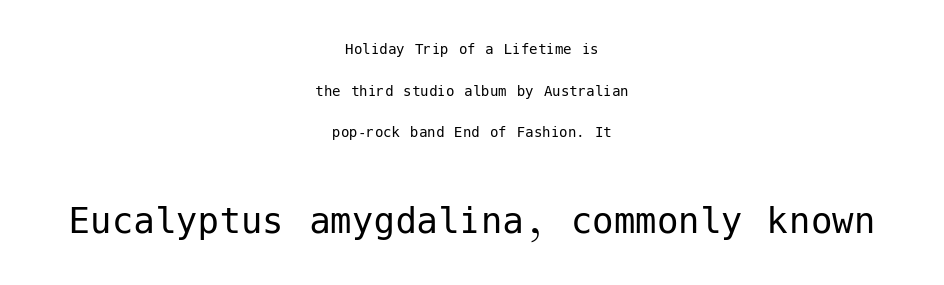
Q: Is the text bold? A: No.
Q: Is the text italic (slanted)? A: No, it is upright.
Q: Is the typeface a serif or a sans-serif typeface? A: Sans-serif.
Q: Is the text underlined? A: No.
Q: How is the paragraph aligned? A: Centered.
Q: Is the spacing between letters normal or unusually wide? A: Normal.
Q: Is the spacing between lines tight, normal or loose? A: Loose.
Q: Which block of text is set in a larger size, the first (top) or the second (bottom)? A: The second (bottom) one.
Q: Width (condensed, normal, or wide)? A: Normal.
Q: Stroke contrast? A: Low.
Q: x-height? A: Medium.
